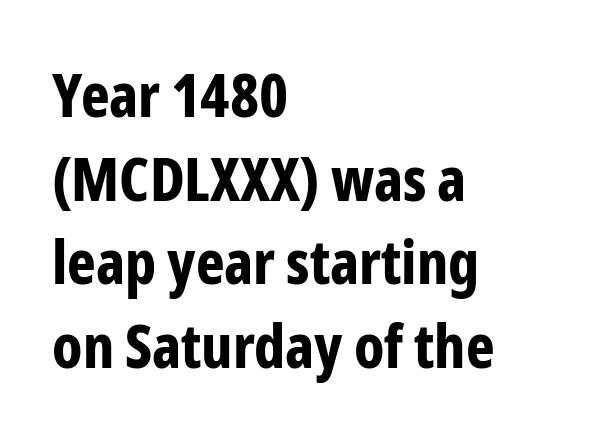
The lettering holds an erect, upright posture throughout. Caption: bold face, heavy strokes. This sample uses a sans-serif face. The passage shown is not underscored anywhere. You could not count columns in this text — the font is proportionally spaced. Line starts are locked; line ends wander.
